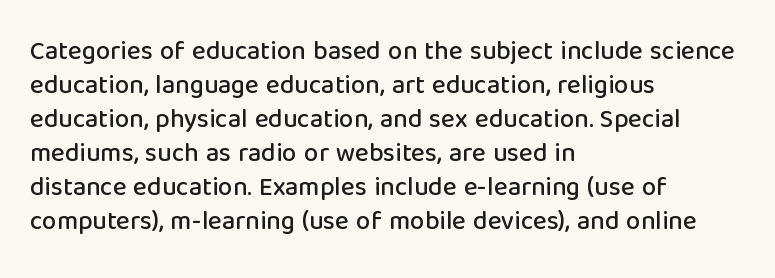
The image shows 26 px text type, upright; set left-aligned, normal line spacing (1.31x), normal letter spacing, not underlined.
